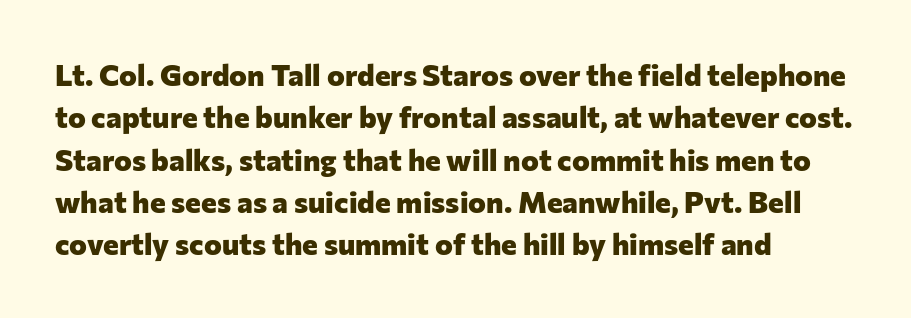
{"serif": "no", "italic": "no", "bold": "yes", "weight": "heavy", "width": "normal", "stroke_contrast": "low", "x_height": "medium", "monospaced": "no", "underline": "no", "align": "left", "line_spacing": "normal", "line_spacing_ratio": 1.41, "letter_spacing": "normal", "letter_spacing_em": 0.0, "glyph_px": 30}
